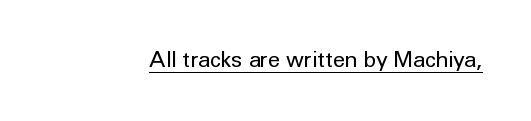
Does a line run under the words? Yes, clearly. Each word holds together tightly as a unit, with standard inter-letter gaps. When letters stand straight like this, we call the style roman or upright. Compared with a typical body face, this is equally light or lighter still.
